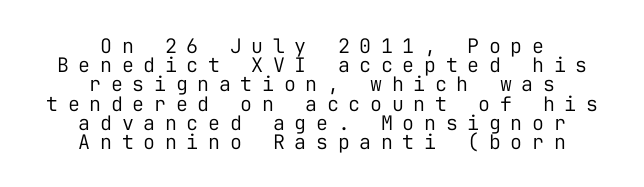
Q: Is the text bold? A: No.
Q: Is the text italic (slanted)? A: No, it is upright.
Q: Is the text underlined? A: No.
Q: How is the paragraph aligned? A: Centered.
Q: Is the spacing between letters normal or unusually wide? A: Unusually wide.
Q: Is the spacing between lines tight, normal or loose? A: Tight.
